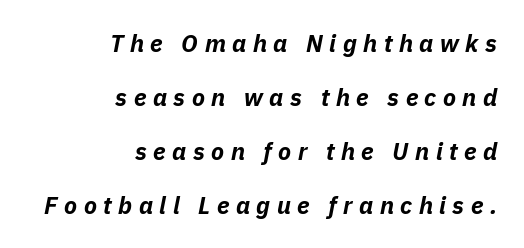
{"italic": "yes", "lean": "right", "slant_degrees": 11, "bold": "yes", "underline": "no", "align": "right", "line_spacing": "loose", "line_spacing_ratio": 2.25, "letter_spacing": "wide", "letter_spacing_em": 0.27, "glyph_px": 24}
